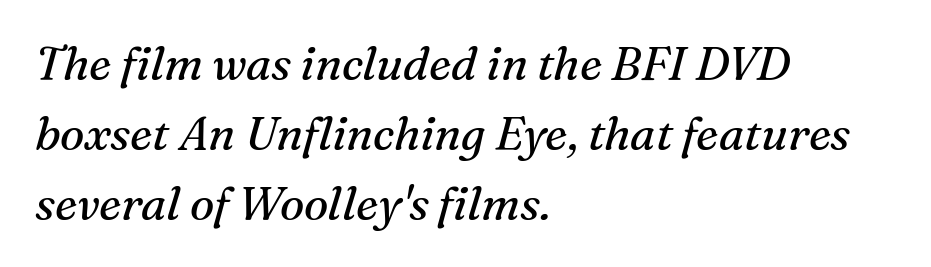
The image shows 46 px regular-weight serif type, italic (leaning right); set left-aligned, normal line spacing (1.52x), normal letter spacing, not underlined; medium stroke contrast and a medium x-height.
